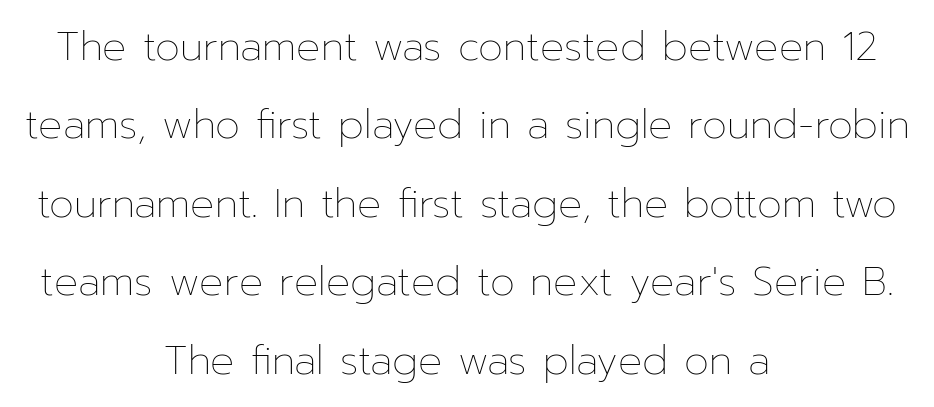
Looks like regular typesetting: each glyph gets only the width it needs. Students, observe: this is what heavily led, spacious text looks like. The typesetting does not lean heavy: it is not bold. Short and long lines alike share a common midpoint. Descender tails drop into unmarked territory. The axis of the letterforms is exactly vertical.
